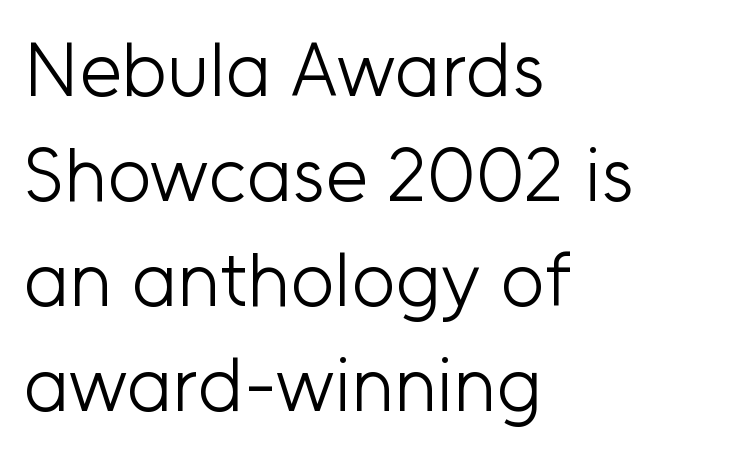
When letters stand straight like this, we call the style roman or upright. Descenders hang freely into open space. Baseline-to-baseline distance is the conventional proportion of letter height. Reading down the block, your eye returns to a fixed left position each line. The face looks like a standard text weight, possibly lighter.
